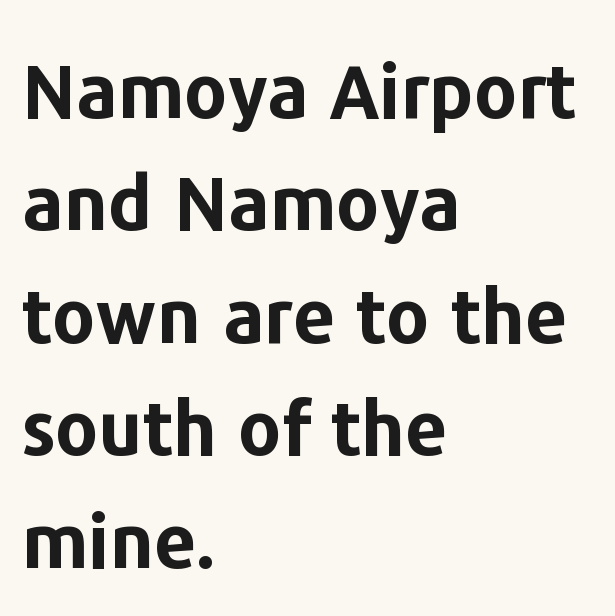
{"serif": "no", "italic": "no", "bold": "yes", "weight": "bold", "width": "normal", "stroke_contrast": "low", "x_height": "medium", "monospaced": "no", "underline": "no", "align": "left", "line_spacing": "normal", "line_spacing_ratio": 1.5, "letter_spacing": "normal", "letter_spacing_em": 0.0, "glyph_px": 75}
